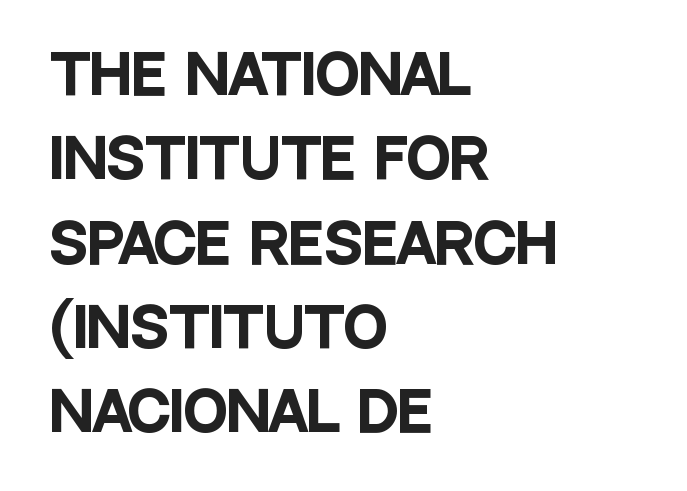
Grotesque or geometric, the face here clearly has no serifs. This rendering features lettering with no underline. These lines were composed using upright roman letters. The letters advance in unequal steps, a hallmark of proportional type. The gaps between neighbouring characters are ordinary and unremarkable. Horizontal alignment here is leftward, the default for most running prose.
